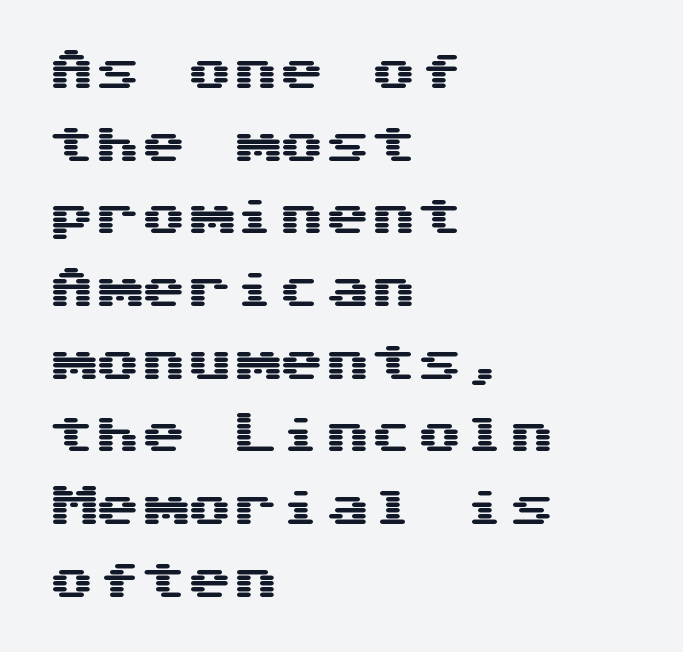
{"serif": "no", "italic": "no", "width": "wide", "stroke_contrast": "medium", "x_height": "medium", "underline": "no", "align": "left", "line_spacing": "normal", "line_spacing_ratio": 1.58, "letter_spacing": "normal", "letter_spacing_em": 0.0, "glyph_px": 46}
